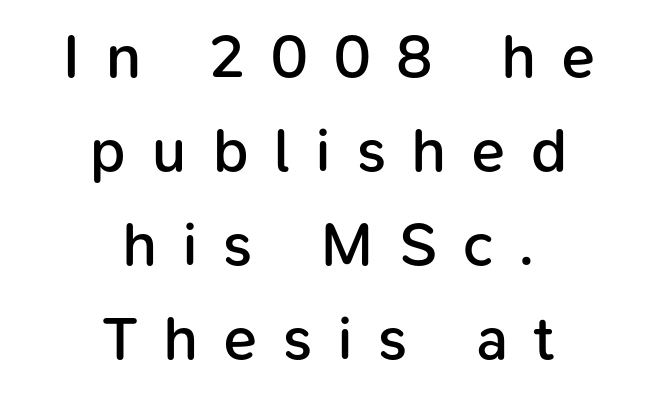
{"serif": "no", "italic": "no", "bold": "semi", "weight": "semibold", "width": "normal", "stroke_contrast": "low", "x_height": "medium", "monospaced": "no", "underline": "no", "align": "center", "line_spacing": "normal", "line_spacing_ratio": 1.54, "letter_spacing": "wide", "letter_spacing_em": 0.43, "glyph_px": 61}
